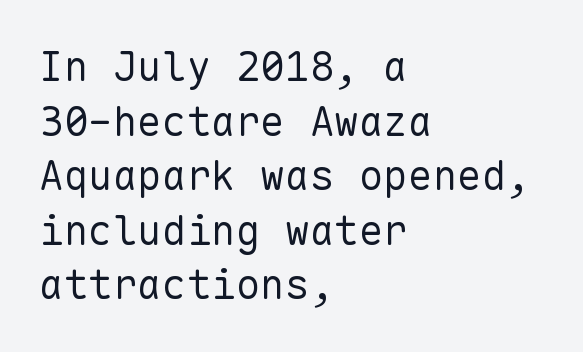
These lines stack with their left ends in a neat column. Vertically, the passage feels balanced, rows spaced as you'd expect. The baseline area is clear. A typesetter would call this zero additional tracking. The passage shown is typed in a monospace face where columns stay perfectly aligned.
